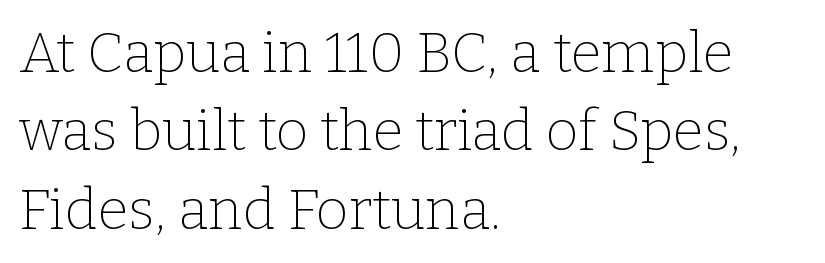
{"serif": "yes", "italic": "no", "bold": "no", "weight": "thin", "width": "normal", "stroke_contrast": "low", "x_height": "medium", "monospaced": "no", "underline": "no", "align": "left", "line_spacing": "normal", "line_spacing_ratio": 1.4, "letter_spacing": "normal", "letter_spacing_em": 0.0, "glyph_px": 56}
